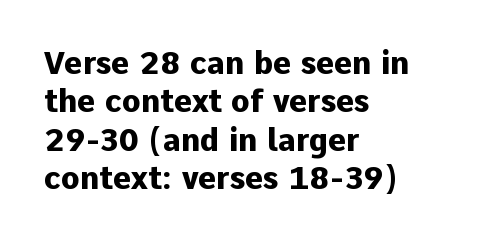
{"serif": "no", "italic": "no", "bold": "yes", "weight": "heavy", "width": "normal", "stroke_contrast": "low", "x_height": "medium", "monospaced": "no", "underline": "no", "align": "left", "line_spacing_ratio": 1.24, "letter_spacing": "normal", "letter_spacing_em": 0.0, "glyph_px": 31}
